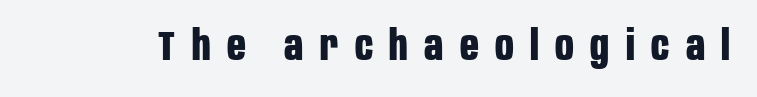
The image shows 41 px bold, condensed sans-serif type, upright; set unusually wide letter spacing (+0.4 em), not underlined; low stroke contrast and a large x-height.
